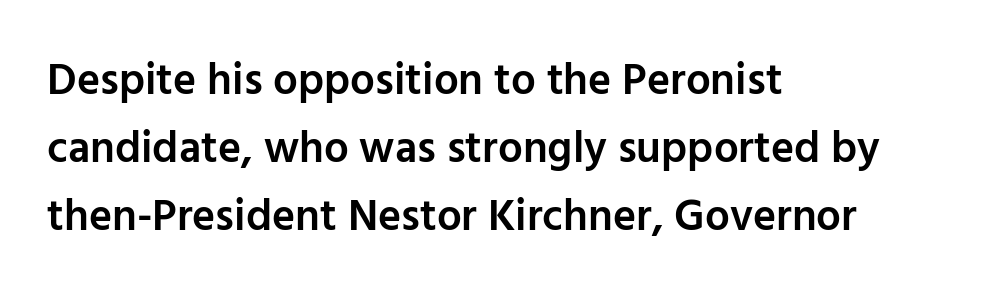
Check where the strokes stop: nothing finishes them off — pure sans. The face used here is proportionally spaced, like ordinary book or web type. Each glyph is drawn with semibold strokes, heavier than normal yet not fully bold. Nobody drew a line under any word here.
